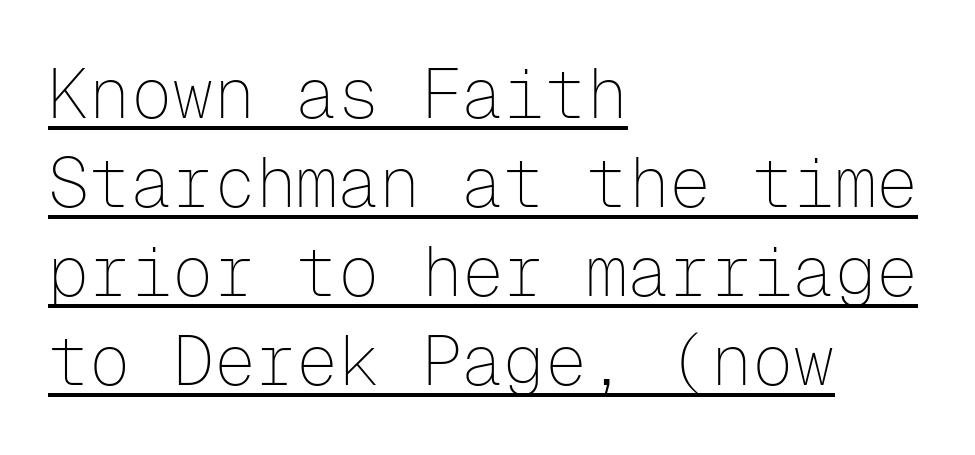
The line texture is even and compact thanks to regular tracking. The rendering shows plain stroke endings on the letterforms — a sans-serif design. Reading down the column, the eye jumps a familiar distance to each next line. Caption: multi-line text, flush left, ragged right.
